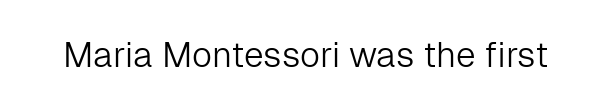
A typesetter would label this face a sans. A roman cut, with each character standing at attention. Type without underlining. Proportional: the letters do not fall into vertical columns. The characters are drawn with everyday or finer stroke widths.
